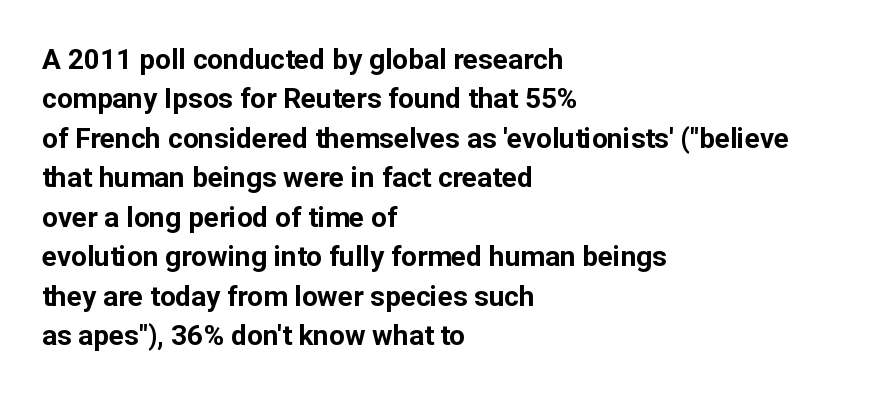
Q: Is the text bold? A: Yes.
Q: Is the text italic (slanted)? A: No, it is upright.
Q: Is the typeface a serif or a sans-serif typeface? A: Sans-serif.
Q: Is the text underlined? A: No.
Q: How is the paragraph aligned? A: Left-aligned.
Q: Is the spacing between letters normal or unusually wide? A: Normal.
Q: Is the spacing between lines tight, normal or loose? A: Normal.
Q: Width (condensed, normal, or wide)? A: Normal.
Q: Stroke contrast? A: Low.
Q: x-height? A: Medium.
Q: Monospaced? A: No.
